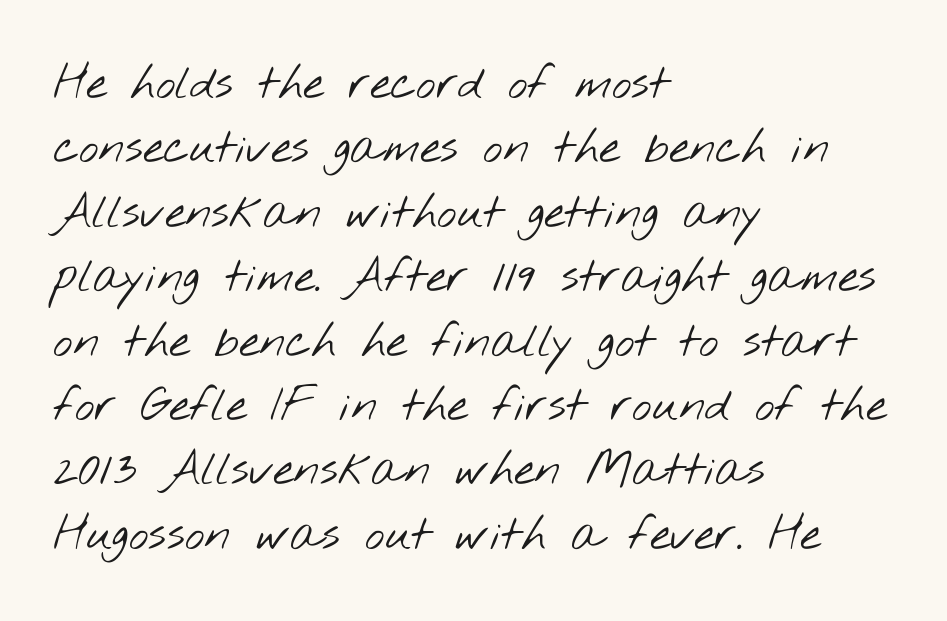
{"serif": "no", "bold": "no", "weight": "light", "width": "wide", "stroke_contrast": "low", "x_height": "small", "monospaced": "no", "underline": "no", "align": "left", "line_spacing": "normal", "line_spacing_ratio": 1.37, "letter_spacing": "normal", "letter_spacing_em": 0.0, "glyph_px": 47}
